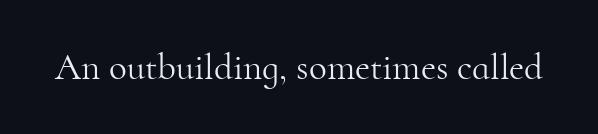
The image shows 37 px light serif type, upright; set normal letter spacing, not underlined; high stroke contrast and a small x-height.
